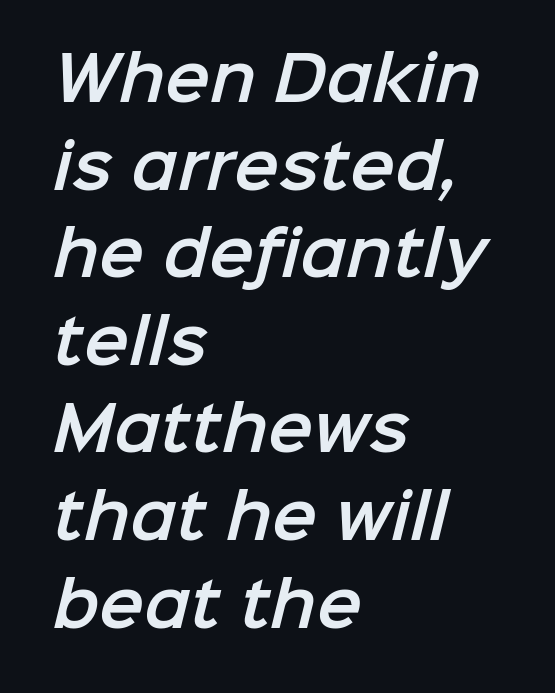
Characters follow at the spacing the type designer built in. Check under the words: just untouched page. Looks like regular typesetting: each glyph gets only the width it needs. Layout note: lines flush left.
